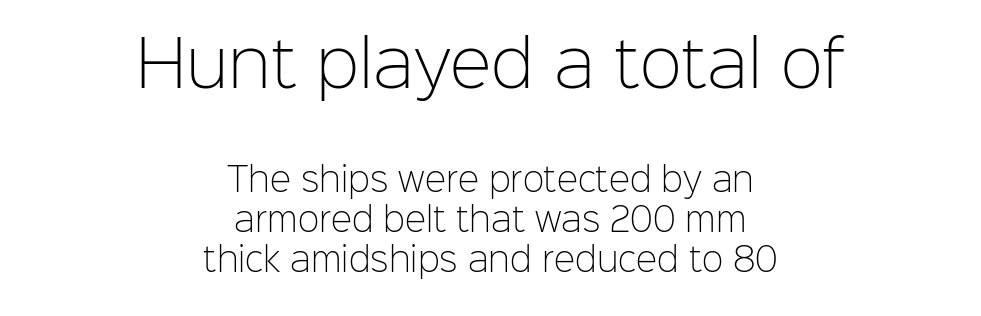
{"serif": "no", "italic": "no", "bold": "no", "weight": "light", "width": "normal", "stroke_contrast": "low", "x_height": "medium", "monospaced": "no", "underline": "no", "align": "center", "line_spacing": "normal", "line_spacing_ratio": 1.26, "letter_spacing": "normal", "letter_spacing_em": 0.0, "larger_block": "first", "size_ratio": 1.97, "glyph_px": 63}
